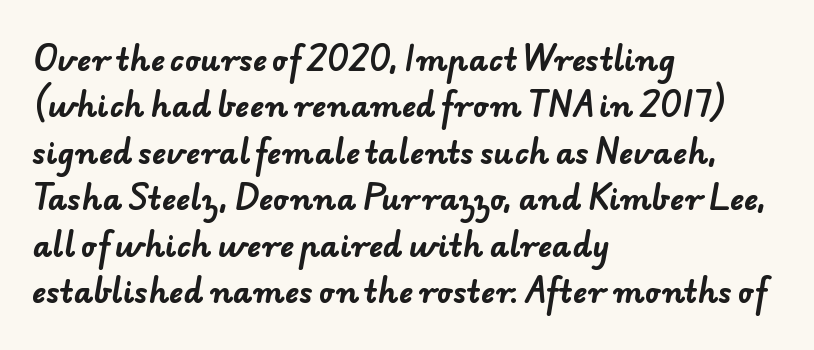
{"serif": "no", "bold": "yes", "weight": "bold", "width": "normal", "stroke_contrast": "low", "x_height": "small", "monospaced": "no", "underline": "no", "align": "left", "line_spacing": "normal", "line_spacing_ratio": 1.55, "letter_spacing": "normal", "letter_spacing_em": 0.0, "glyph_px": 30}
